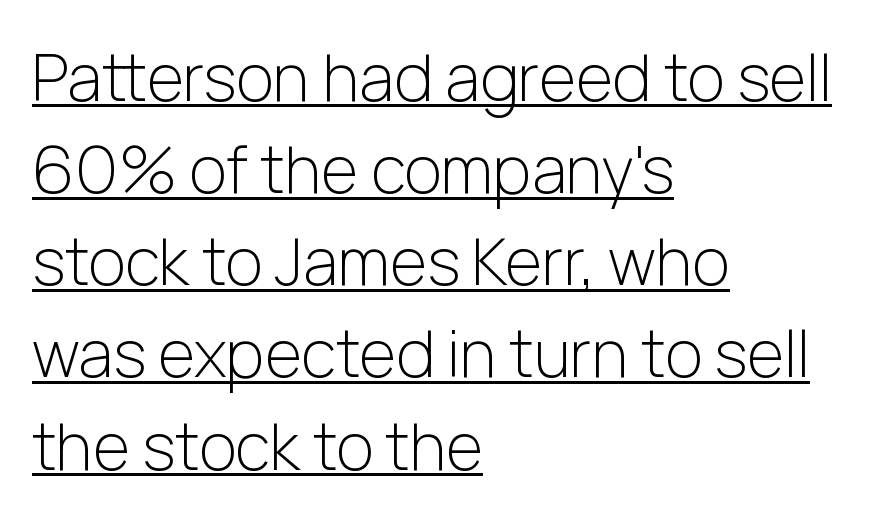
The image shows 64 px light sans-serif type, upright; set left-aligned, normal line spacing (1.44x), normal letter spacing, underlined; low stroke contrast and a medium x-height.
